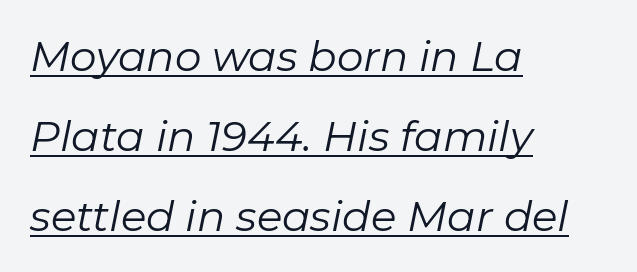
A typesetter would call this proportional, since set widths differ per character. Tall strokes in this sample are angled rather than plumb. In terms of letterspacing, this is plain default setting. The cut favours lightness, reaching ordinary text weight at its darkest.
